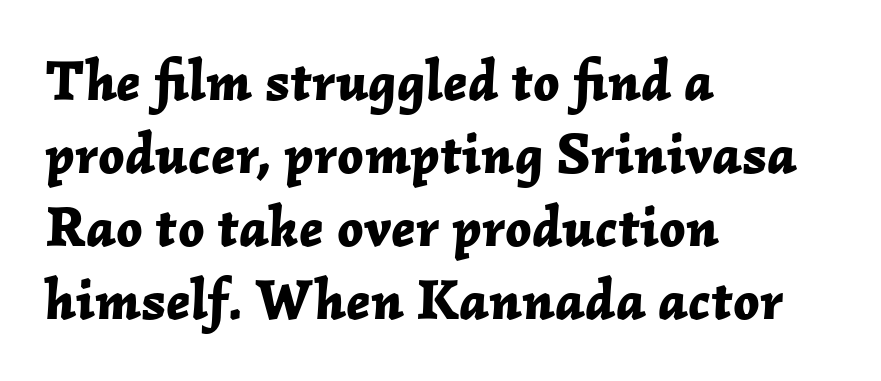
{"italic": "yes", "lean": "right", "slant_degrees": 2, "bold": "yes", "weight": "bold", "width": "normal", "stroke_contrast": "low", "x_height": "medium", "monospaced": "no", "underline": "no", "align": "left", "line_spacing": "normal", "line_spacing_ratio": 1.28, "letter_spacing": "normal", "letter_spacing_em": 0.0, "glyph_px": 57}
